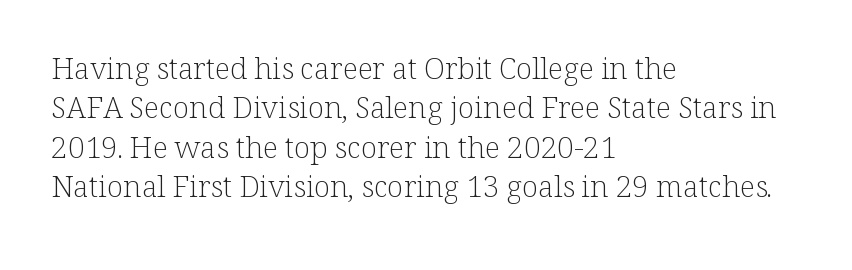
Words float on clear page, feet unadorned. This rendering employs a face with finishing strokes, i.e., a serif. The passage shown is not bold in any degree. Between one letter and the next there's only the usual sliver of space.
